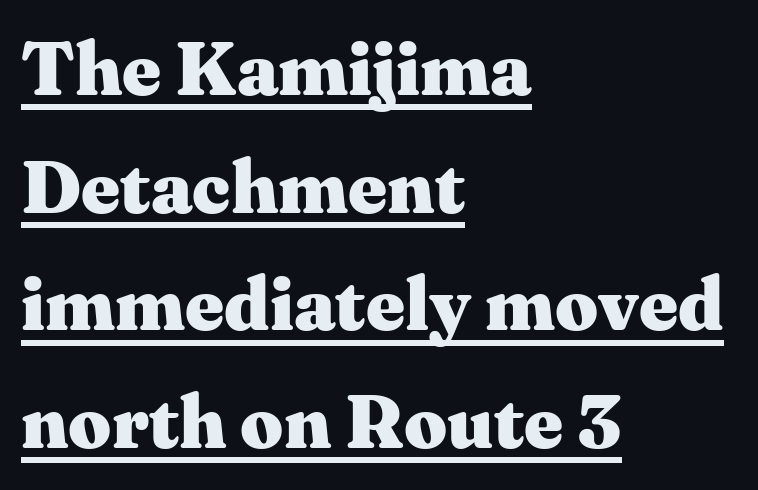
Q: Is the text bold? A: Yes.
Q: Is the text italic (slanted)? A: No, it is upright.
Q: Is the typeface a serif or a sans-serif typeface? A: Serif.
Q: Is the text underlined? A: Yes.
Q: How is the paragraph aligned? A: Left-aligned.
Q: Is the spacing between letters normal or unusually wide? A: Normal.
Q: Is the spacing between lines tight, normal or loose? A: Normal.
Q: Width (condensed, normal, or wide)? A: Wide.
Q: Stroke contrast? A: Medium.
Q: x-height? A: Medium.
Q: Monospaced? A: No.
